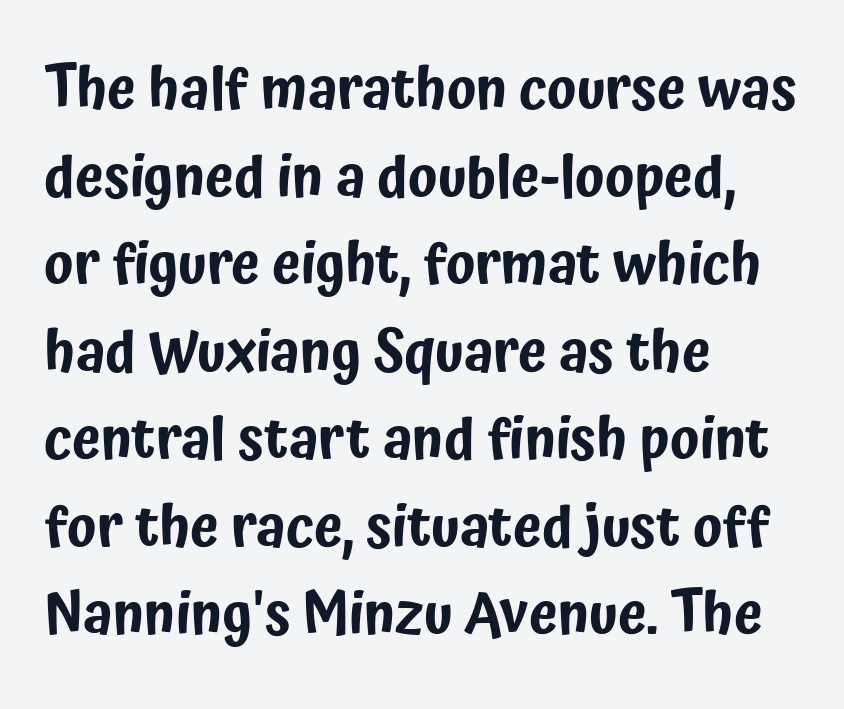
{"serif": "no", "italic": "no", "width": "condensed", "stroke_contrast": "low", "x_height": "medium", "monospaced": "no", "underline": "no", "align": "left", "line_spacing": "normal", "line_spacing_ratio": 1.51, "letter_spacing": "normal", "letter_spacing_em": 0.0, "glyph_px": 58}
